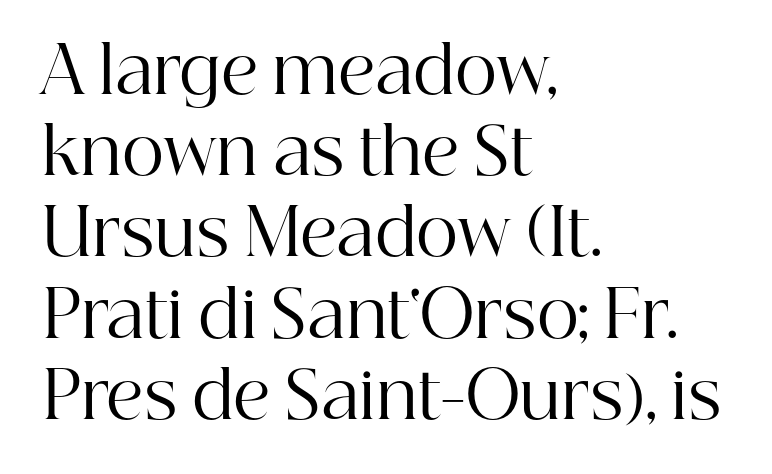
Q: Is the text bold? A: No.
Q: Is the text italic (slanted)? A: No, it is upright.
Q: Is the typeface a serif or a sans-serif typeface? A: Serif.
Q: Is the text underlined? A: No.
Q: How is the paragraph aligned? A: Left-aligned.
Q: Is the spacing between letters normal or unusually wide? A: Normal.
Q: Is the spacing between lines tight, normal or loose? A: Normal.
Q: Width (condensed, normal, or wide)? A: Normal.
Q: Stroke contrast? A: High.
Q: x-height? A: Medium.
Q: Monospaced? A: No.
